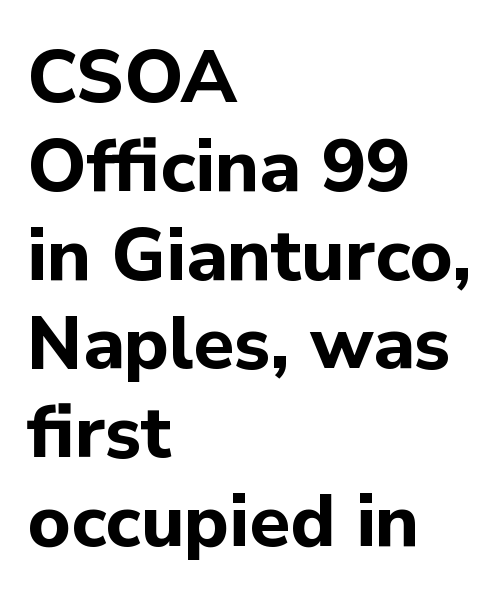
Serifs: no, the terminals of the letterforms are clean. Horizontally, the lines are justified to the leading edge only. Style check: upright. Summary of weight: heavy, a full bold. Proportional: the letters do not fall into vertical columns.
